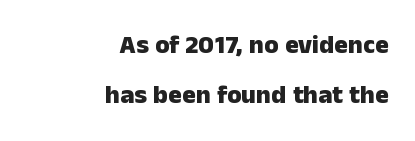
The image shows 26 px bold type, upright; set right-aligned, loose line spacing (1.94x), normal letter spacing, not underlined.
